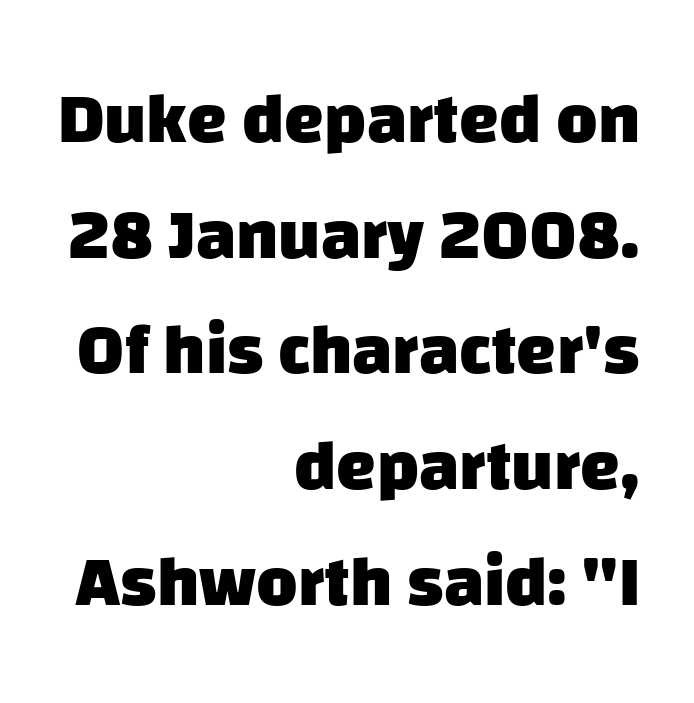
{"serif": "no", "bold": "yes", "weight": "heavy", "width": "normal", "stroke_contrast": "low", "x_height": "large", "monospaced": "no", "underline": "no", "align": "right", "line_spacing": "normal", "line_spacing_ratio": 1.63, "letter_spacing": "normal", "letter_spacing_em": 0.0, "glyph_px": 71}
